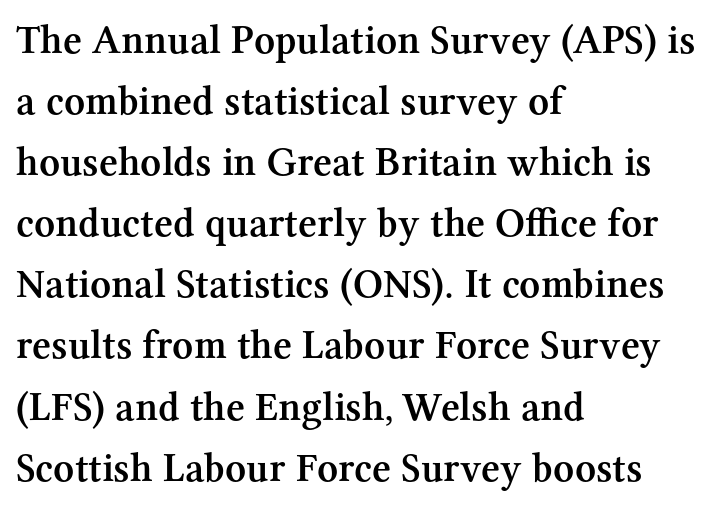
Q: Is the text bold? A: Semi-bold.
Q: Is the text italic (slanted)? A: No, it is upright.
Q: Is the typeface a serif or a sans-serif typeface? A: Serif.
Q: Is the text underlined? A: No.
Q: How is the paragraph aligned? A: Left-aligned.
Q: Is the spacing between letters normal or unusually wide? A: Normal.
Q: Is the spacing between lines tight, normal or loose? A: Normal.
Q: Width (condensed, normal, or wide)? A: Normal.
Q: Stroke contrast? A: Medium.
Q: x-height? A: Medium.
Q: Monospaced? A: No.
